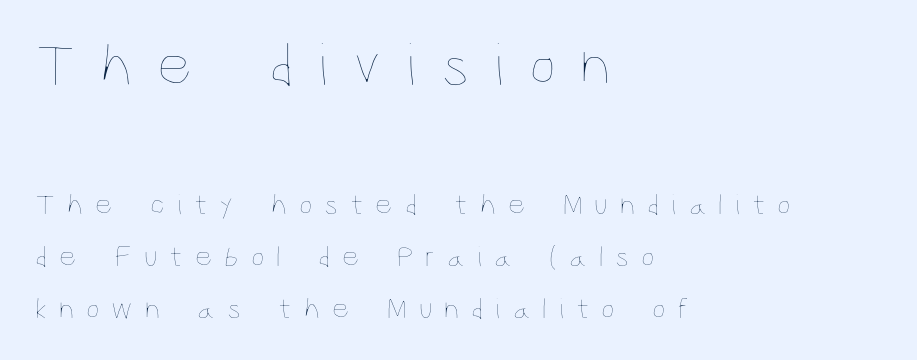
{"italic": "no", "bold": "no", "weight": "thin", "width": "condensed", "stroke_contrast": "low", "x_height": "large", "monospaced": "no", "underline": "no", "align": "left", "line_spacing_ratio": 1.74, "letter_spacing": "wide", "letter_spacing_em": 0.4, "larger_block": "first", "size_ratio": 2.03, "glyph_px": 61}
